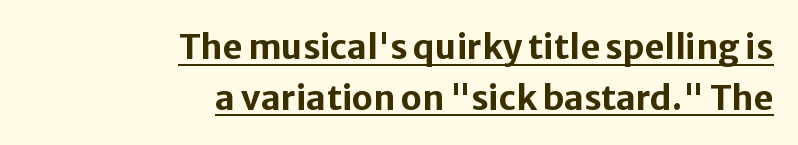
Q: Is the text bold? A: Yes.
Q: Is the text italic (slanted)? A: No, it is upright.
Q: Is the typeface a serif or a sans-serif typeface? A: Sans-serif.
Q: Is the text underlined? A: Yes.
Q: How is the paragraph aligned? A: Right-aligned.
Q: Is the spacing between letters normal or unusually wide? A: Normal.
Q: Is the spacing between lines tight, normal or loose? A: Normal.
Q: Width (condensed, normal, or wide)? A: Normal.
Q: Stroke contrast? A: Low.
Q: x-height? A: Medium.
Q: Monospaced? A: No.
